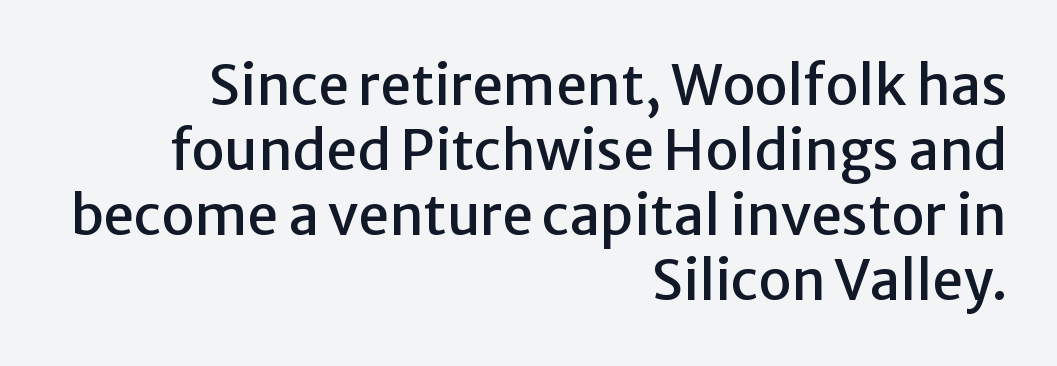
Q: Is the text italic (slanted)? A: No, it is upright.
Q: Is the typeface a serif or a sans-serif typeface? A: Sans-serif.
Q: Is the text underlined? A: No.
Q: How is the paragraph aligned? A: Right-aligned.
Q: Is the spacing between letters normal or unusually wide? A: Normal.
Q: Width (condensed, normal, or wide)? A: Normal.
Q: Stroke contrast? A: Low.
Q: x-height? A: Medium.
Q: Monospaced? A: No.
